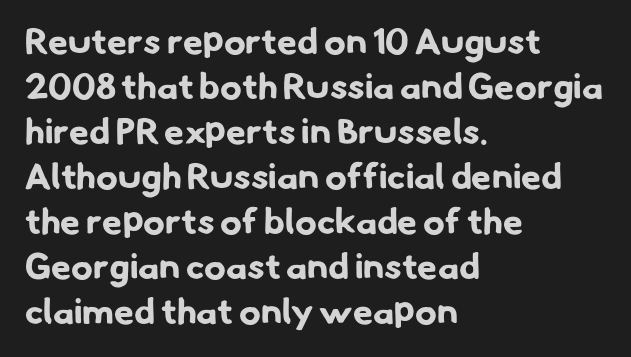
Here the designer chose a conventional face with non-uniform glyph widths. Stroke thickness is high; the sample reads as a true bold. Only glyphs here, with clear space below each row. Spacing between characters is what you'd get straight out of the box.
